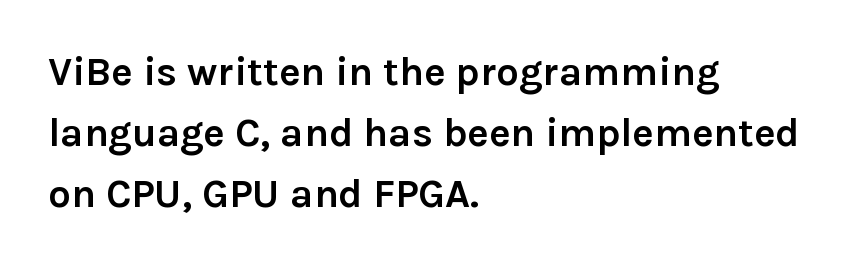
The image shows 40 px semibold sans-serif type, upright; set left-aligned, normal line spacing (1.52x), normal letter spacing, not underlined; low stroke contrast and a medium x-height.
